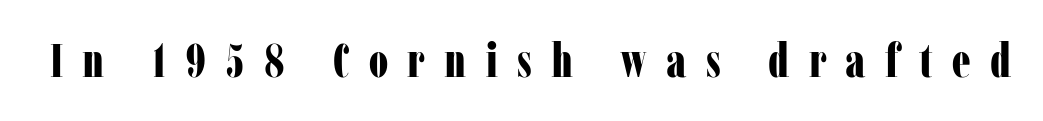
Here the glyphs are tracked loosely, breaking word shapes into spaced letters. The typography opts for an upright posture over an oblique one. Observe the serifs anchoring each vertical stroke in this sample. A bare baseline throughout the passage. Heavy-handed strokes throughout: this text is bold.
